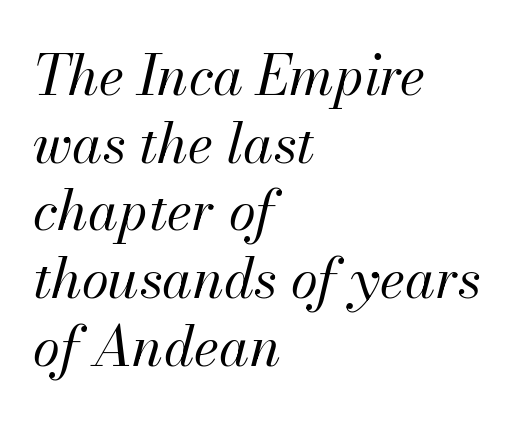
Q: Is the text bold? A: No.
Q: Is the text italic (slanted)? A: Yes, it leans right by about 13 degrees.
Q: Is the text underlined? A: No.
Q: How is the paragraph aligned? A: Left-aligned.
Q: Is the spacing between letters normal or unusually wide? A: Normal.
Q: Width (condensed, normal, or wide)? A: Normal.
Q: Stroke contrast? A: Medium.
Q: x-height? A: Small.
Q: Monospaced? A: No.
